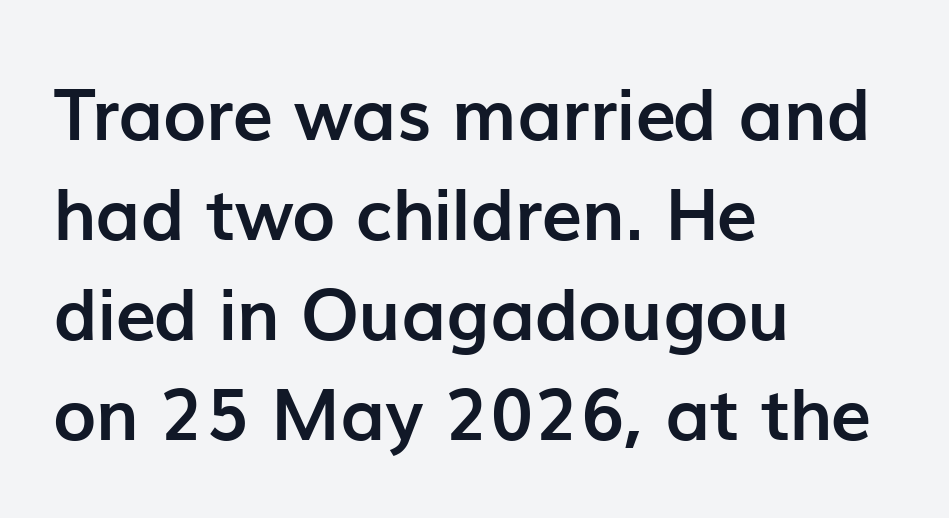
These words are printed bold, with thick strokes throughout. Unlike italic type, these characters show no tilt at all. Here the designer chose a conventional face with non-uniform glyph widths. The type is set solid horizontally, with unmodified tracking. Type without underlining. Caption: multi-line text, flush left, ragged right.
